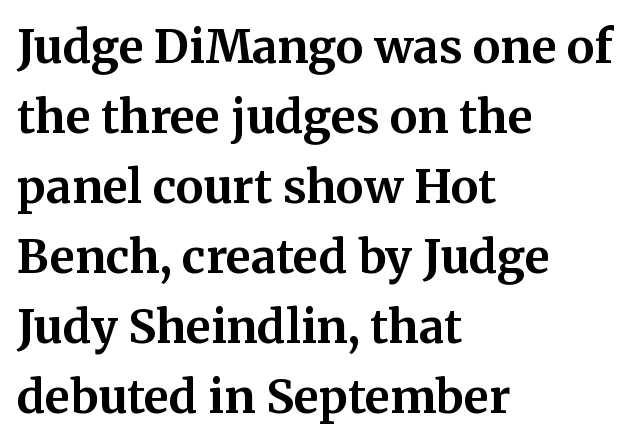
{"serif": "yes", "italic": "no", "bold": "yes", "weight": "bold", "width": "normal", "stroke_contrast": "medium", "x_height": "medium", "monospaced": "no", "underline": "no", "align": "left", "line_spacing": "normal", "line_spacing_ratio": 1.52, "letter_spacing": "normal", "letter_spacing_em": 0.0, "glyph_px": 46}
